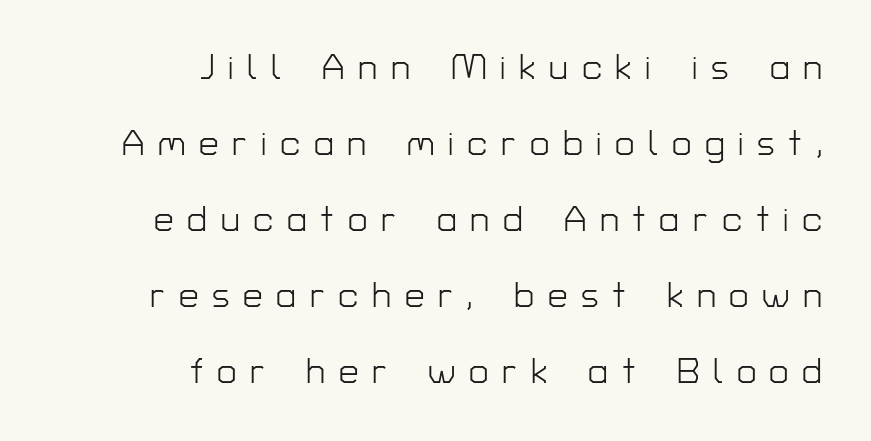
{"serif": "no", "italic": "no", "bold": "no", "weight": "light", "width": "normal", "stroke_contrast": "low", "x_height": "medium", "monospaced": "no", "underline": "no", "align": "right", "line_spacing": "loose", "line_spacing_ratio": 2.17, "letter_spacing": "wide", "letter_spacing_em": 0.39, "glyph_px": 35}
